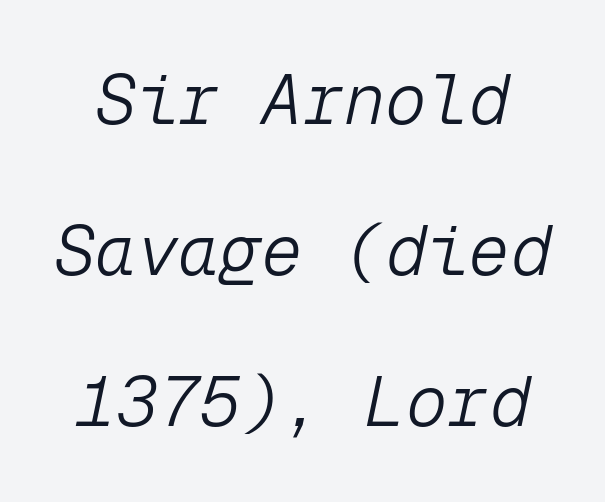
Q: Is the text bold? A: No.
Q: Is the text italic (slanted)? A: Yes, it leans right by about 12 degrees.
Q: Is the text underlined? A: No.
Q: Is the spacing between letters normal or unusually wide? A: Normal.
Q: Is the spacing between lines tight, normal or loose? A: Loose.
Q: Width (condensed, normal, or wide)? A: Normal.
Q: Stroke contrast? A: Low.
Q: x-height? A: Medium.
Q: Monospaced? A: Yes.
